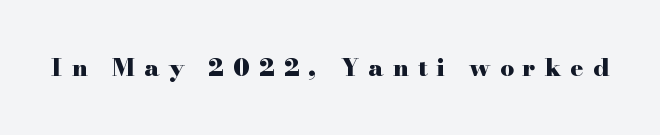
The strip under each line holds only bare page. Between one letter and the next there's a generous, obvious gap. You'd pick this weight for a headline — it's a proper bold. Posture: upright roman.
